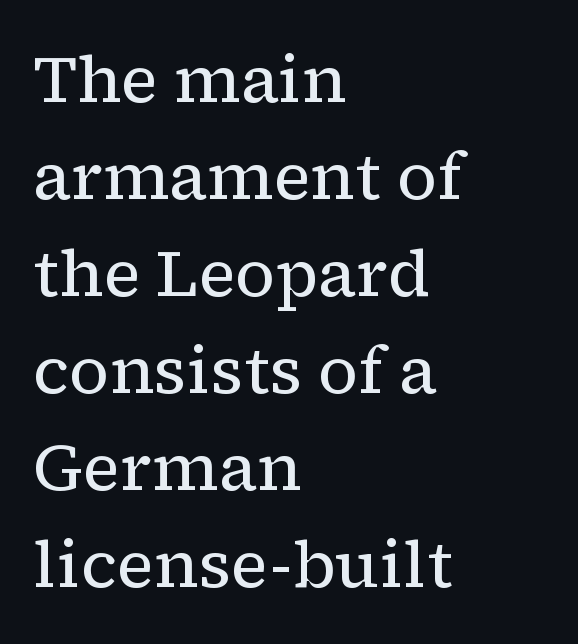
Q: Is the text bold? A: No.
Q: Is the text italic (slanted)? A: No, it is upright.
Q: Is the typeface a serif or a sans-serif typeface? A: Serif.
Q: Is the text underlined? A: No.
Q: How is the paragraph aligned? A: Left-aligned.
Q: Is the spacing between letters normal or unusually wide? A: Normal.
Q: Is the spacing between lines tight, normal or loose? A: Normal.
Q: Width (condensed, normal, or wide)? A: Normal.
Q: Stroke contrast? A: Low.
Q: x-height? A: Medium.
Q: Monospaced? A: No.
